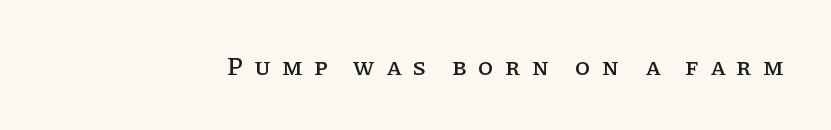
Q: Is the text italic (slanted)? A: No, it is upright.
Q: Is the text underlined? A: No.
Q: Is the spacing between letters normal or unusually wide? A: Unusually wide.
